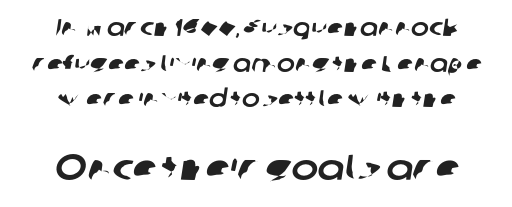
These lines are rendered in a variable-pitch font. No word sits above an underline. Examine the stroke ends and you'll find no serifs. The lines sit at an ordinary, default distance from one another. What stands out about the letter spacing? Nothing — it is the standard amount. Reading top to bottom, the characters get bigger at the block break.
